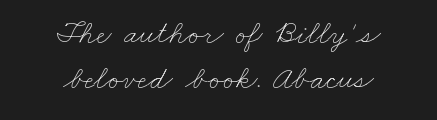
{"bold": "no", "weight": "thin", "width": "wide", "stroke_contrast": "low", "x_height": "small", "monospaced": "no", "underline": "no", "align": "center", "line_spacing": "normal", "line_spacing_ratio": 1.4, "letter_spacing": "normal", "letter_spacing_em": 0.0, "glyph_px": 32}
